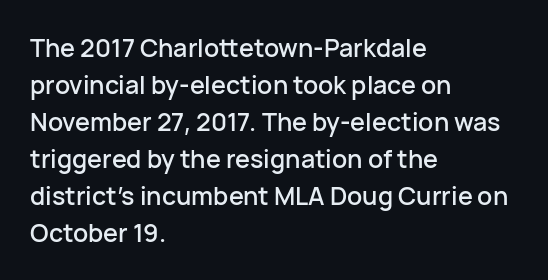
Q: Is the text italic (slanted)? A: No, it is upright.
Q: Is the text underlined? A: No.
Q: How is the paragraph aligned? A: Left-aligned.
Q: Is the spacing between letters normal or unusually wide? A: Normal.
Q: Is the spacing between lines tight, normal or loose? A: Normal.
